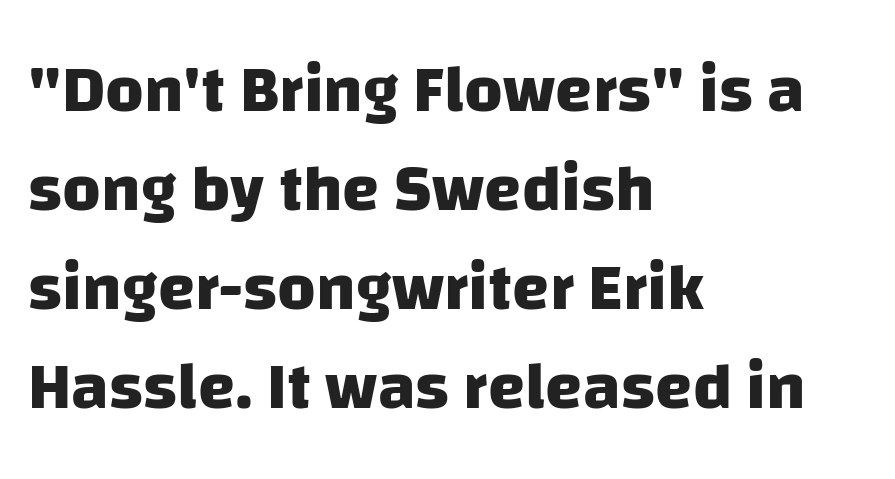
{"serif": "no", "bold": "yes", "weight": "heavy", "width": "normal", "stroke_contrast": "low", "x_height": "large", "monospaced": "no", "underline": "no", "align": "left", "line_spacing": "normal", "line_spacing_ratio": 1.48, "letter_spacing": "normal", "letter_spacing_em": 0.0, "glyph_px": 67}
